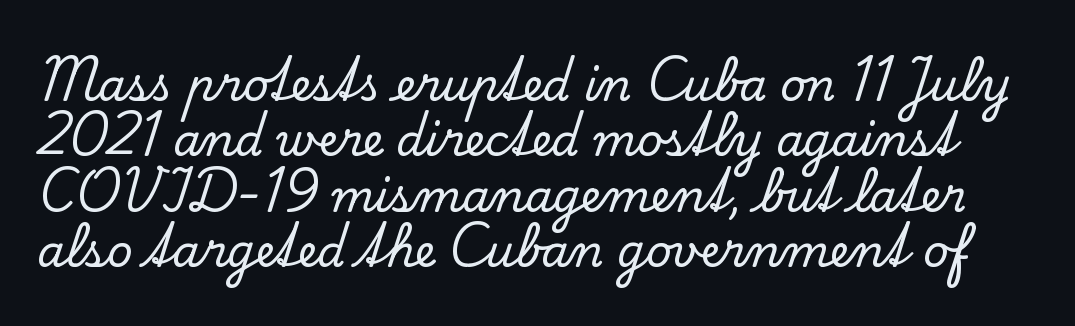
The image shows 44 px serif type; set normal line spacing (1.26x), normal letter spacing, not underlined; low stroke contrast and a small x-height.
